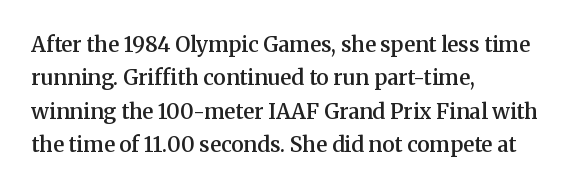
Q: Is the text bold? A: Semi-bold.
Q: Is the text italic (slanted)? A: No, it is upright.
Q: Is the text underlined? A: No.
Q: How is the paragraph aligned? A: Left-aligned.
Q: Is the spacing between letters normal or unusually wide? A: Normal.
Q: Is the spacing between lines tight, normal or loose? A: Normal.
